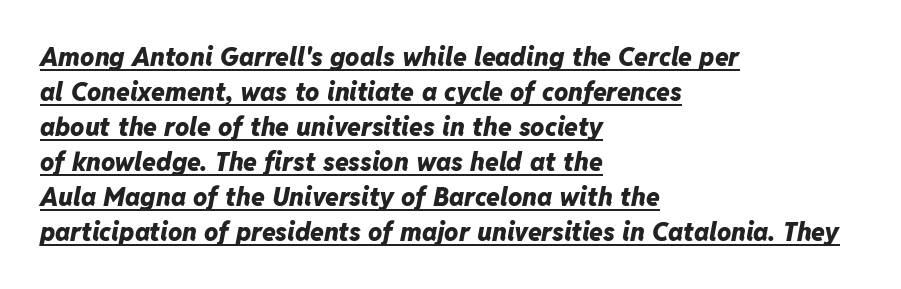
Q: Is the text bold? A: Yes.
Q: Is the text italic (slanted)? A: Yes, it leans right by about 11 degrees.
Q: Is the text underlined? A: Yes.
Q: How is the paragraph aligned? A: Left-aligned.
Q: Is the spacing between letters normal or unusually wide? A: Normal.
Q: Is the spacing between lines tight, normal or loose? A: Normal.
